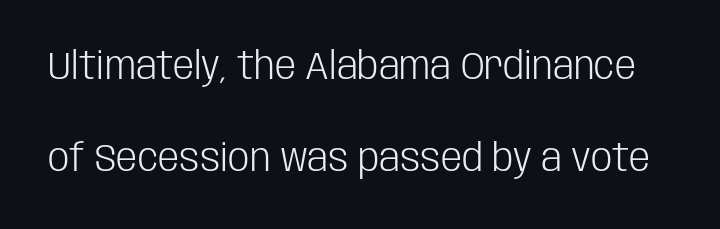
The vertical gap from one line to the next is large. The lettering holds an erect, upright posture throughout. A clean baseline with only descenders dipping below it. The letterforms sit at book weight or below. The letters sit at their default tracking, neither squeezed nor spread. Nope, no serifs anywhere on these letters.
